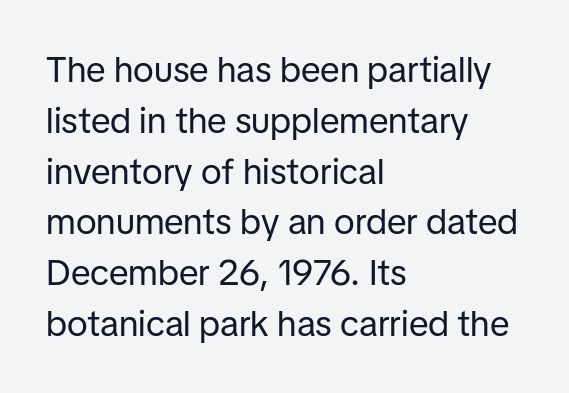
{"serif": "no", "italic": "no", "bold": "no", "weight": "regular", "width": "normal", "stroke_contrast": "low", "x_height": "medium", "monospaced": "no", "underline": "no", "align": "left", "line_spacing": "normal", "line_spacing_ratio": 1.41, "letter_spacing": "normal", "letter_spacing_em": 0.0, "glyph_px": 36}
